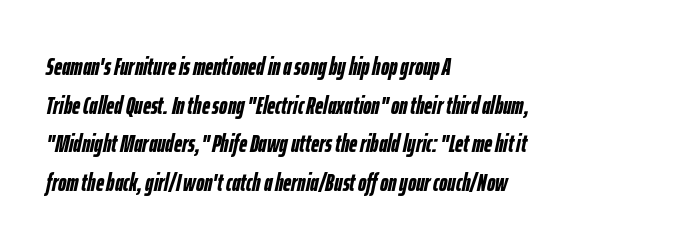
Decoration check: the copy has no underline. The letters are slanted; this is an italic face. Pretty heavy lettering here — definitely bold. Regarding leading, the lines here are spaced in the standard way. The ragged edge is on the right, which tells us the setting is flush left. The letters sit at their default tracking, neither squeezed nor spread.
